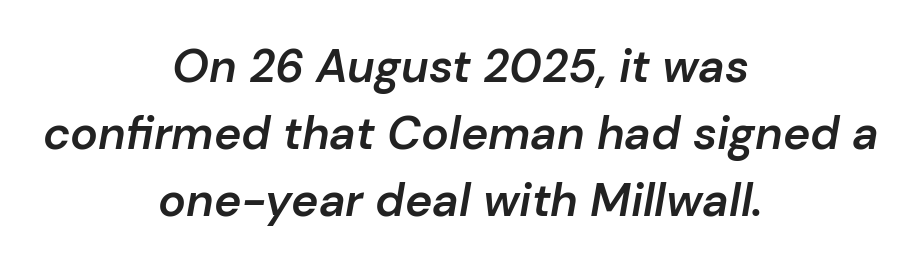
Character widths vary here, with narrow letters taking less room than wide ones. Each new line begins a customary step beneath the previous one. Honestly, the letter spacing is just normal — you wouldn't notice it. The glyphs have the mass of a demibold cut, below bold.
